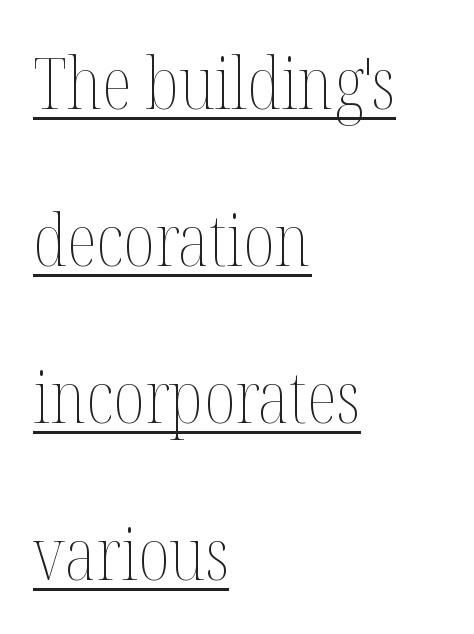
{"italic": "no", "bold": "no", "weight": "thin", "width": "condensed", "stroke_contrast": "medium", "x_height": "medium", "monospaced": "no", "underline": "yes", "align": "left", "line_spacing": "loose", "line_spacing_ratio": 2.21, "letter_spacing": "normal", "letter_spacing_em": 0.0, "glyph_px": 71}
